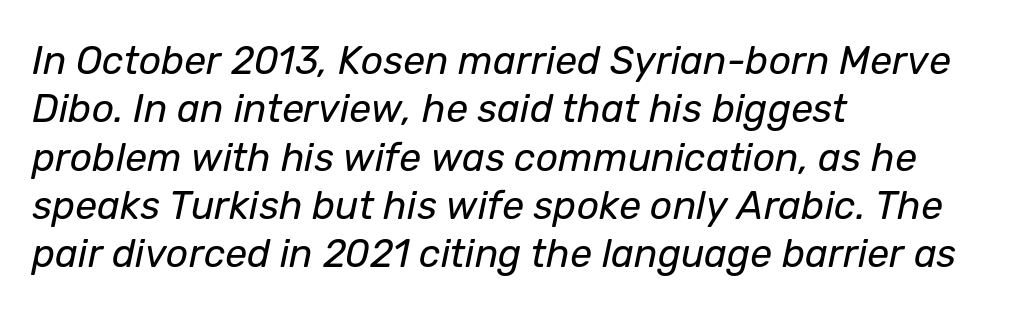
Does the copy run flush right? No — it runs flush left. Quick note: italic. The space beneath each line is pristine and unruled. Note the varied advance widths — an 'i' is clearly narrower than an 'm'. Weight: not bold — regular or lighter.
